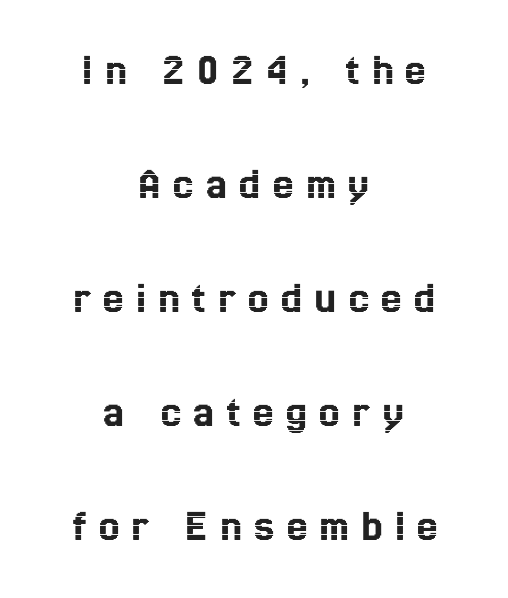
Leading: increased. The lettering holds an erect, upright posture throughout. A typesetter would call this proportional, since set widths differ per character. A clean baseline with only descenders dipping below it. The gaps between neighbouring characters are conspicuously large.
